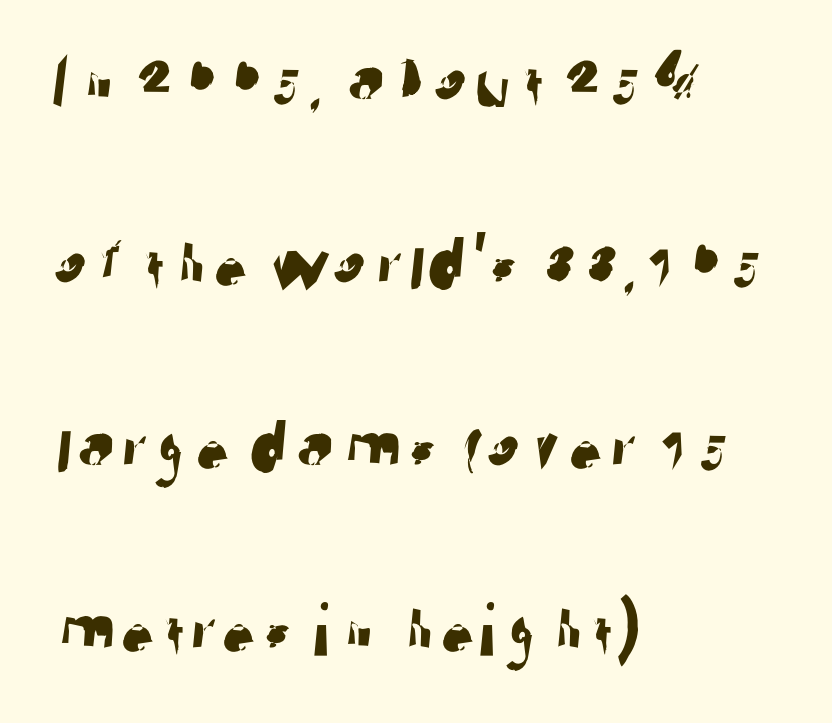
Widely set lines give the paragraph a tall, airy silhouette. Students, note that the glyphs here touch the page at normal intervals. Any mark beneath the type? The region is blank. These lines are rendered in a variable-pitch font. A classic flush-left, rag-right setting is used for this passage. This is sans-serif lettering, the kind often seen on screens and signage.
